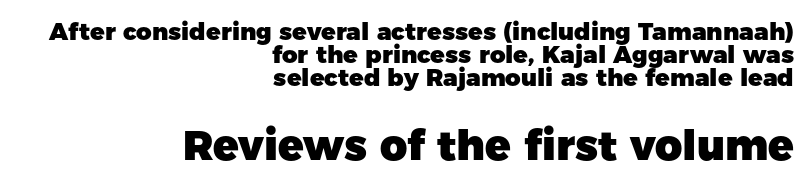
The image shows 42 px heavy sans-serif type, upright; set right-aligned, tight line spacing (0.96x), normal letter spacing, not underlined; the second (bottom) block is 1.75x larger; low stroke contrast and a medium x-height.
